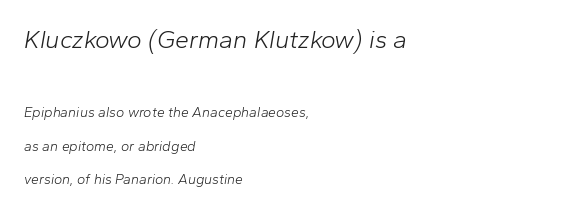
The space beneath each line is pristine and unruled. An italicized treatment has been applied to the whole sample. Line starts are locked; line ends wander. Summary of vertical rhythm: relaxed, with wide interline spacing. Tracking value appears to be zero — textbook default spacing. The letters in the upper block stand taller than those in the block below.
